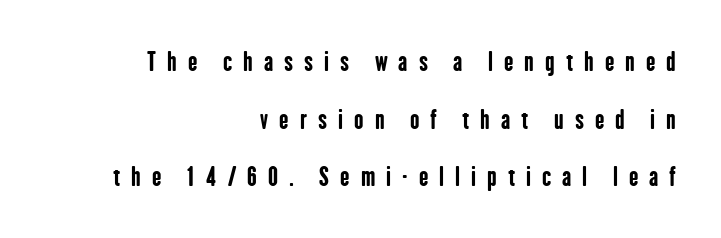
Q: Is the text bold? A: Yes.
Q: Is the text italic (slanted)? A: No, it is upright.
Q: Is the text underlined? A: No.
Q: How is the paragraph aligned? A: Right-aligned.
Q: Is the spacing between letters normal or unusually wide? A: Unusually wide.
Q: Is the spacing between lines tight, normal or loose? A: Loose.
